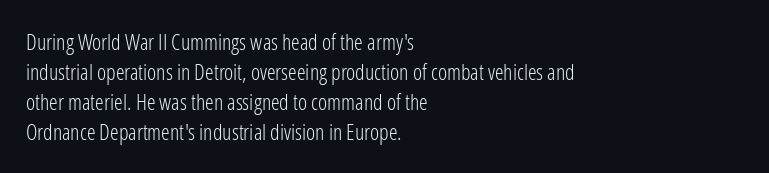
{"italic": "no", "bold": "no", "underline": "no", "align": "left", "line_spacing": "normal", "line_spacing_ratio": 1.36, "letter_spacing": "normal", "letter_spacing_em": 0.0, "glyph_px": 22}
